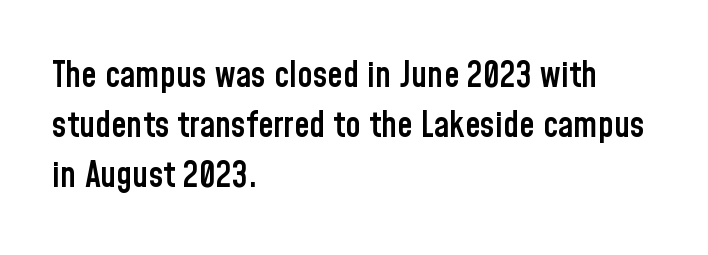
Q: Is the text bold? A: Semi-bold.
Q: Is the text italic (slanted)? A: No, it is upright.
Q: Is the typeface a serif or a sans-serif typeface? A: Sans-serif.
Q: Is the text underlined? A: No.
Q: How is the paragraph aligned? A: Left-aligned.
Q: Is the spacing between letters normal or unusually wide? A: Normal.
Q: Is the spacing between lines tight, normal or loose? A: Normal.
Q: Width (condensed, normal, or wide)? A: Condensed.
Q: Stroke contrast? A: Low.
Q: x-height? A: Medium.
Q: Monospaced? A: No.
